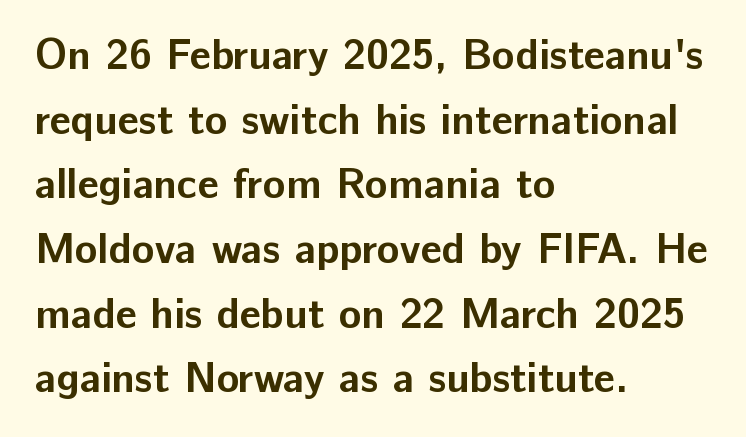
Does the lettering tilt? It doesn't — this is upright. Each new line begins a customary step beneath the previous one. Each line starts at the same left margin while the right side varies. Every letter is thick-stroked: bold, no question. Bare-footed words on every line.
